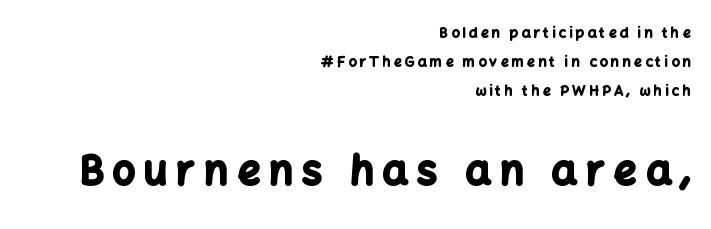
The image shows 40 px bold sans-serif type, upright; set right-aligned, loose line spacing (2.08x), unusually wide letter spacing (+0.23 em), not underlined; the second (bottom) block is 2.86x larger; low stroke contrast and a medium x-height.
